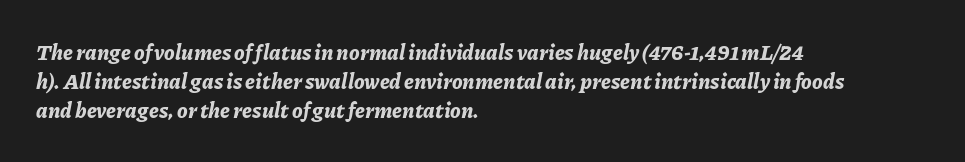
The image shows 21 px bold type, italic (leaning right); set left-aligned, normal line spacing (1.39x), normal letter spacing, not underlined.
